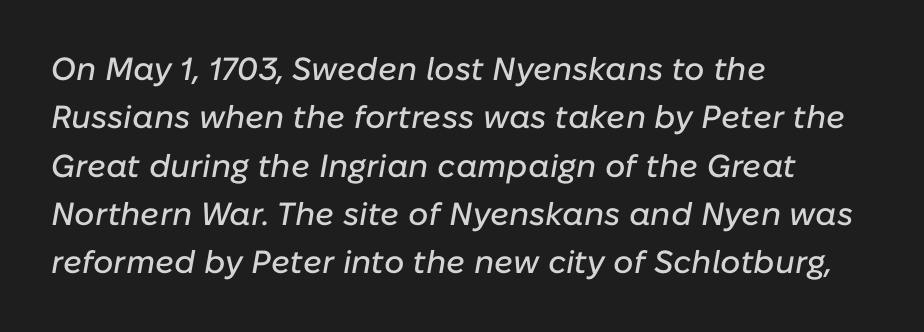
The image shows 32 px text type, italic (leaning right); set left-aligned, normal line spacing (1.51x), normal letter spacing, not underlined; low stroke contrast and a medium x-height.
